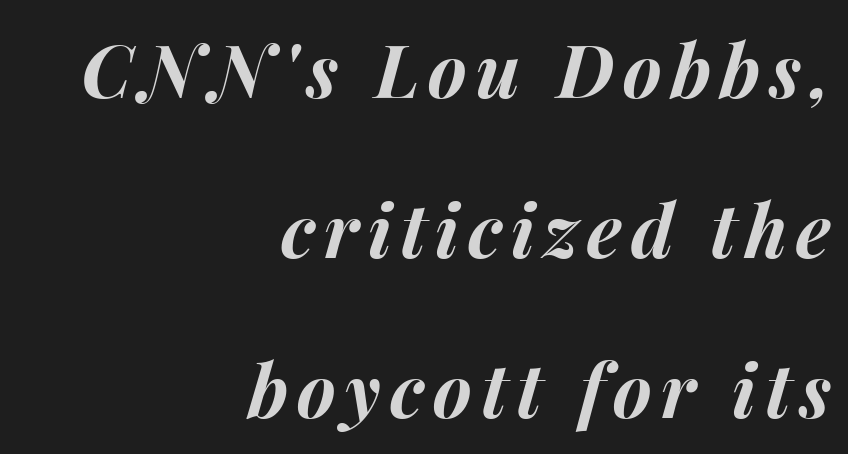
Q: Is the text bold? A: Yes.
Q: Is the text italic (slanted)? A: Yes, it leans right by about 15 degrees.
Q: Is the text underlined? A: No.
Q: How is the paragraph aligned? A: Right-aligned.
Q: Is the spacing between lines tight, normal or loose? A: Loose.
Q: Width (condensed, normal, or wide)? A: Normal.
Q: Stroke contrast? A: Medium.
Q: x-height? A: Medium.
Q: Monospaced? A: No.
